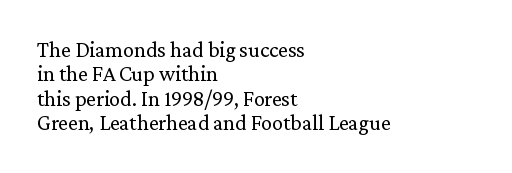
{"italic": "no", "bold": "no", "underline": "no", "align": "left", "line_spacing": "tight", "line_spacing_ratio": 1.11, "letter_spacing": "normal", "letter_spacing_em": 0.0, "glyph_px": 22}
